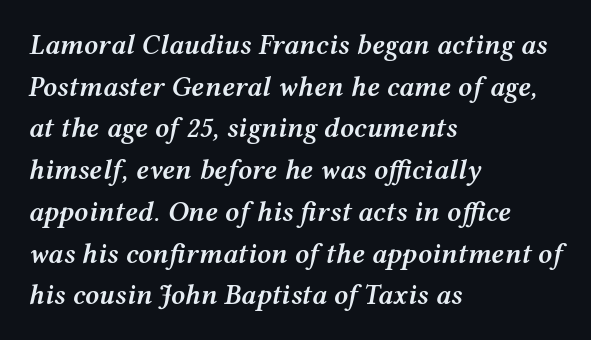
{"italic": "yes", "lean": "right", "slant_degrees": 12, "bold": "semi", "weight": "semibold", "width": "wide", "stroke_contrast": "medium", "x_height": "medium", "monospaced": "no", "underline": "no", "align": "left", "line_spacing": "normal", "line_spacing_ratio": 1.49, "letter_spacing": "normal", "letter_spacing_em": 0.0, "glyph_px": 28}
